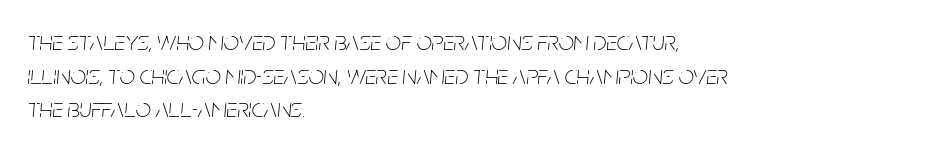
Q: Is the text bold? A: No.
Q: Is the text italic (slanted)? A: Yes, it leans right by about 5 degrees.
Q: Is the text underlined? A: No.
Q: How is the paragraph aligned? A: Left-aligned.
Q: Is the spacing between letters normal or unusually wide? A: Normal.
Q: Is the spacing between lines tight, normal or loose? A: Normal.
